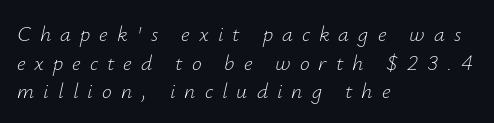
Q: Is the text bold? A: No.
Q: Is the text italic (slanted)? A: Yes, it leans right by about 12 degrees.
Q: Is the text underlined? A: No.
Q: How is the paragraph aligned? A: Left-aligned.
Q: Is the spacing between letters normal or unusually wide? A: Unusually wide.
Q: Is the spacing between lines tight, normal or loose? A: Normal.
